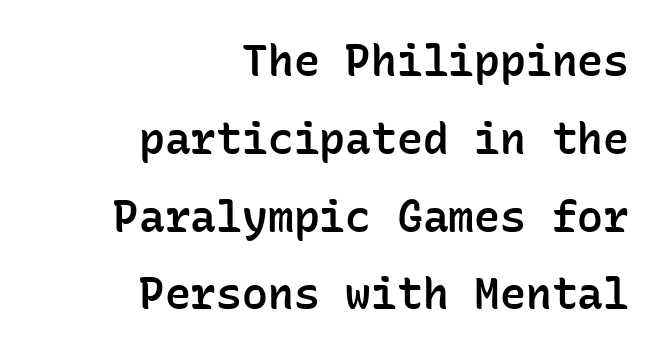
Q: Is the text bold? A: Semi-bold.
Q: Is the text italic (slanted)? A: No, it is upright.
Q: Is the typeface a serif or a sans-serif typeface? A: Sans-serif.
Q: Is the text underlined? A: No.
Q: How is the paragraph aligned? A: Right-aligned.
Q: Is the spacing between letters normal or unusually wide? A: Normal.
Q: Width (condensed, normal, or wide)? A: Normal.
Q: Stroke contrast? A: Low.
Q: x-height? A: Medium.
Q: Monospaced? A: Yes.
